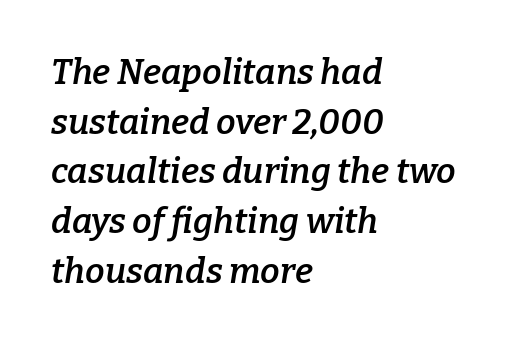
The image shows 35 px semibold serif type, italic (leaning right); set left-aligned, normal line spacing (1.42x), normal letter spacing, not underlined; low stroke contrast and a medium x-height.
